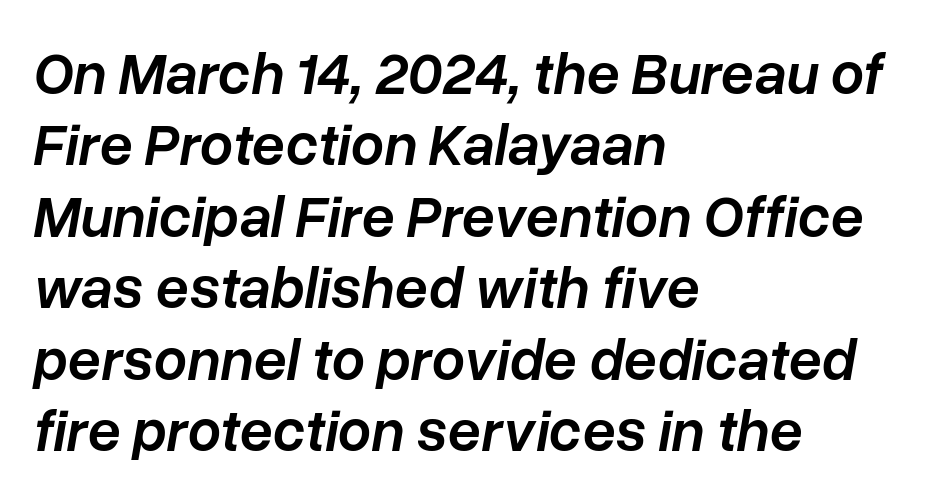
The gap between lines stays unmarked. Italic: yes, the glyphs are oblique. Default kerning and tracking; the words read as compact shapes. A student would call this left alignment; a typographer would say flush left, rag right. You could not count columns in this text — the font is proportionally spaced. Typesetter's note: demi weight, one step under bold.
